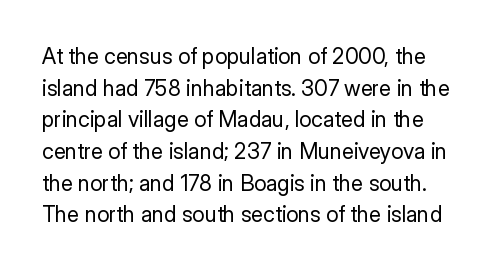
Q: Is the text bold? A: No.
Q: Is the text italic (slanted)? A: No, it is upright.
Q: Is the text underlined? A: No.
Q: Is the spacing between letters normal or unusually wide? A: Normal.
Q: Is the spacing between lines tight, normal or loose? A: Normal.
